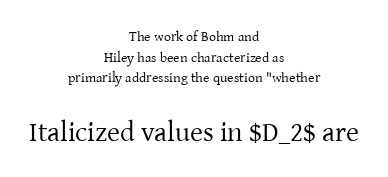
{"serif": "yes", "italic": "no", "bold": "no", "weight": "regular", "width": "normal", "stroke_contrast": "low", "x_height": "medium", "monospaced": "no", "underline": "no", "align": "center", "line_spacing": "normal", "line_spacing_ratio": 1.48, "letter_spacing": "normal", "letter_spacing_em": 0.0, "larger_block": "second", "size_ratio": 2.0, "glyph_px": 28}
